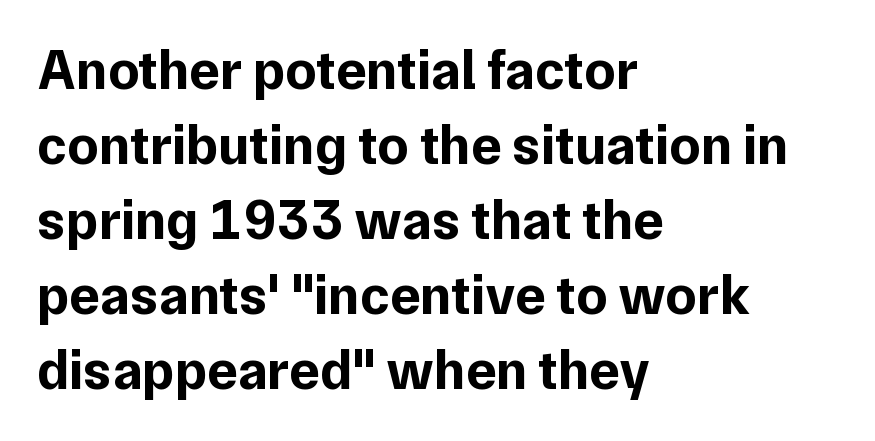
Q: Is the text bold? A: Yes.
Q: Is the text italic (slanted)? A: No, it is upright.
Q: Is the typeface a serif or a sans-serif typeface? A: Sans-serif.
Q: Is the text underlined? A: No.
Q: How is the paragraph aligned? A: Left-aligned.
Q: Is the spacing between letters normal or unusually wide? A: Normal.
Q: Is the spacing between lines tight, normal or loose? A: Normal.
Q: Width (condensed, normal, or wide)? A: Normal.
Q: Stroke contrast? A: Low.
Q: x-height? A: Medium.
Q: Monospaced? A: No.
